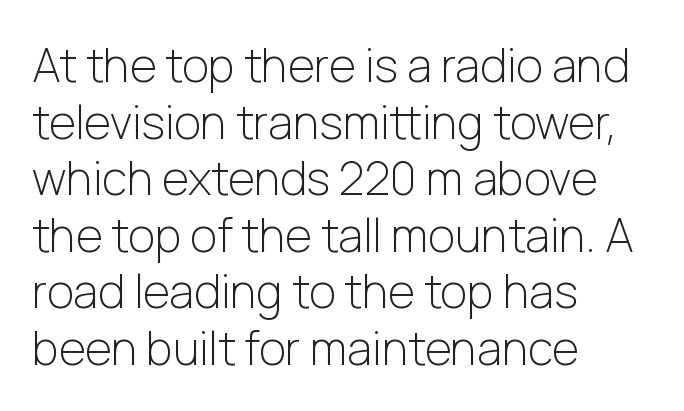
The face looks like a standard text weight, possibly lighter. A typesetter would call this proportional, since set widths differ per character. Italic? Not at all — the glyphs are vertical. Anything drawn beneath the words? Only blank space. Tracking value appears to be zero — textbook default spacing.
